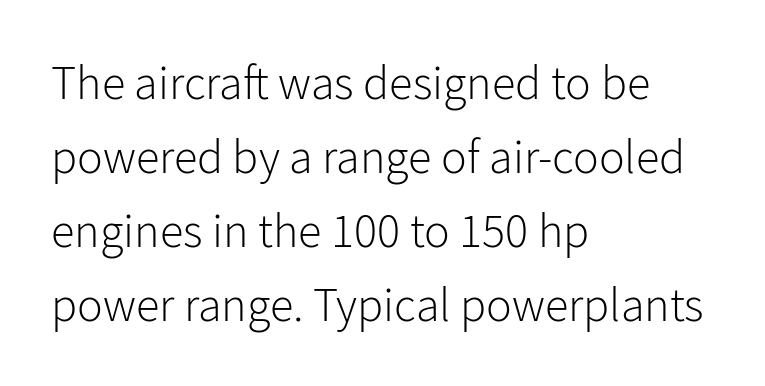
{"serif": "no", "italic": "no", "bold": "no", "weight": "light", "width": "normal", "stroke_contrast": "low", "x_height": "medium", "monospaced": "no", "underline": "no", "align": "left", "line_spacing": "normal", "line_spacing_ratio": 1.54, "letter_spacing": "normal", "letter_spacing_em": 0.0, "glyph_px": 48}
